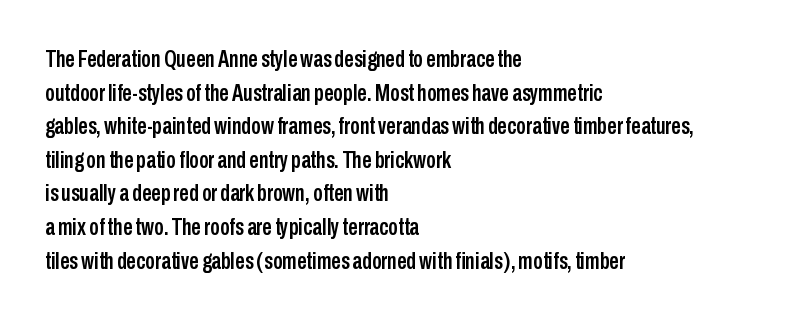
{"italic": "no", "underline": "no", "align": "left", "line_spacing": "normal", "line_spacing_ratio": 1.4, "letter_spacing": "normal", "letter_spacing_em": 0.0, "glyph_px": 24}
